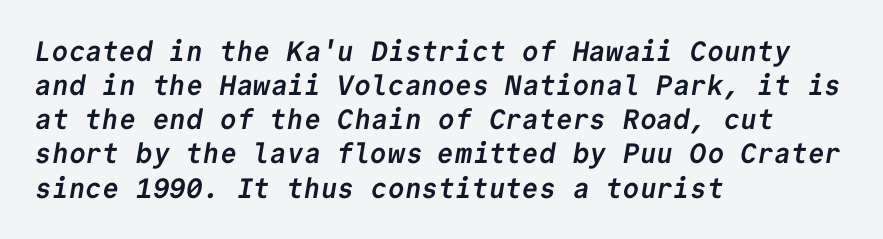
The image shows 28 px semibold sans-serif type, monospaced; set left-aligned, line spacing 1.22x, normal letter spacing, not underlined; low stroke contrast and a medium x-height.
